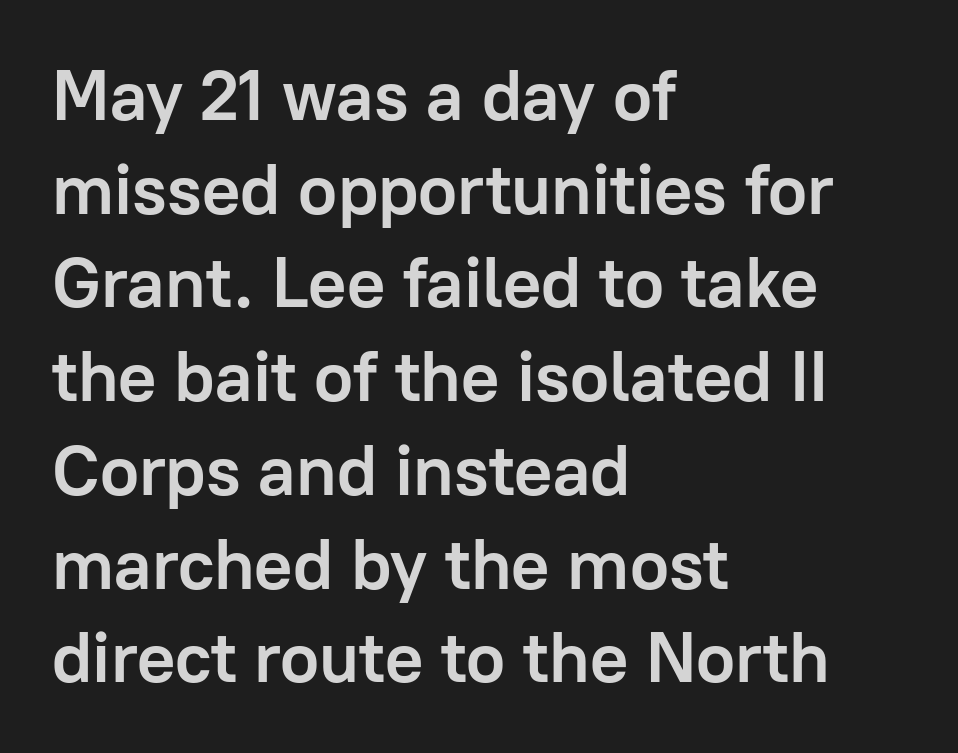
Line starts are locked; line ends wander. Honestly, there is no underline to notice here at all. Look at the bottom of the vertical strokes: they stop flat, with no serifs. Looks like regular typesetting: each glyph gets only the width it needs.
